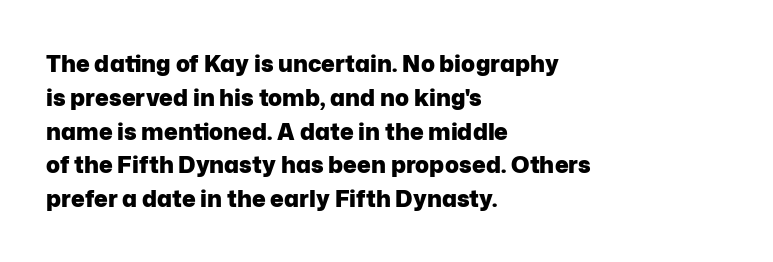
The image shows 23 px bold type, upright; set left-aligned, normal line spacing (1.47x), normal letter spacing, not underlined.
